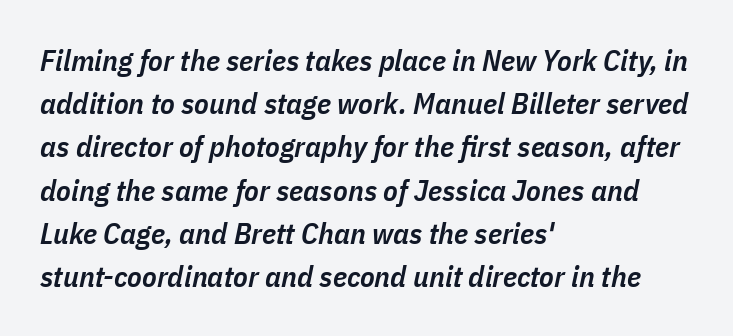
Q: Is the text bold? A: Semi-bold.
Q: Is the text italic (slanted)? A: Yes, it leans right by about 11 degrees.
Q: Is the text underlined? A: No.
Q: How is the paragraph aligned? A: Left-aligned.
Q: Is the spacing between letters normal or unusually wide? A: Normal.
Q: Is the spacing between lines tight, normal or loose? A: Normal.
Q: Width (condensed, normal, or wide)? A: Condensed.
Q: Stroke contrast? A: Low.
Q: x-height? A: Medium.
Q: Monospaced? A: No.
